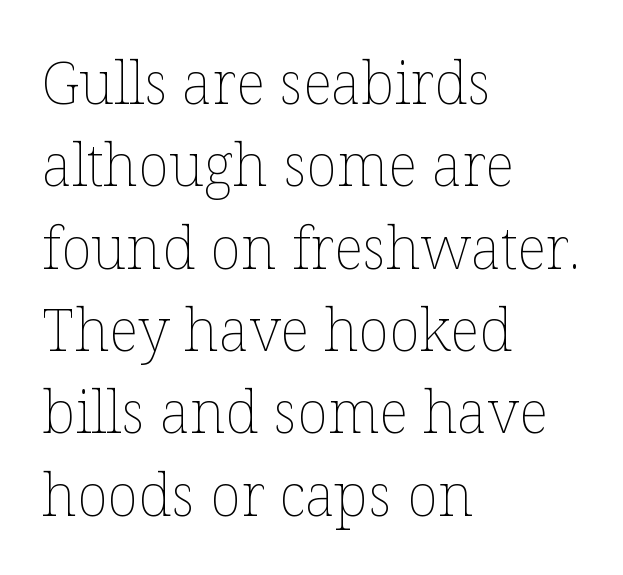
The passage shown is typed in a proportional face where columns would drift. Students, note that the glyphs here touch the page at normal intervals. This reads as an unemphasized weight, regular at the heaviest. Horizontal bands of white between lines are of average thickness. The letters stand upright; this is a roman face.
